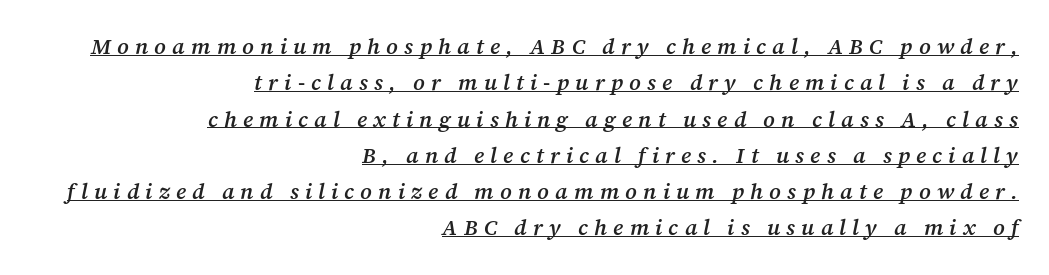
{"italic": "yes", "lean": "right", "slant_degrees": 12, "bold": "semi", "underline": "yes", "align": "right", "line_spacing": "normal", "line_spacing_ratio": 1.65, "letter_spacing": "wide", "letter_spacing_em": 0.28, "glyph_px": 22}
